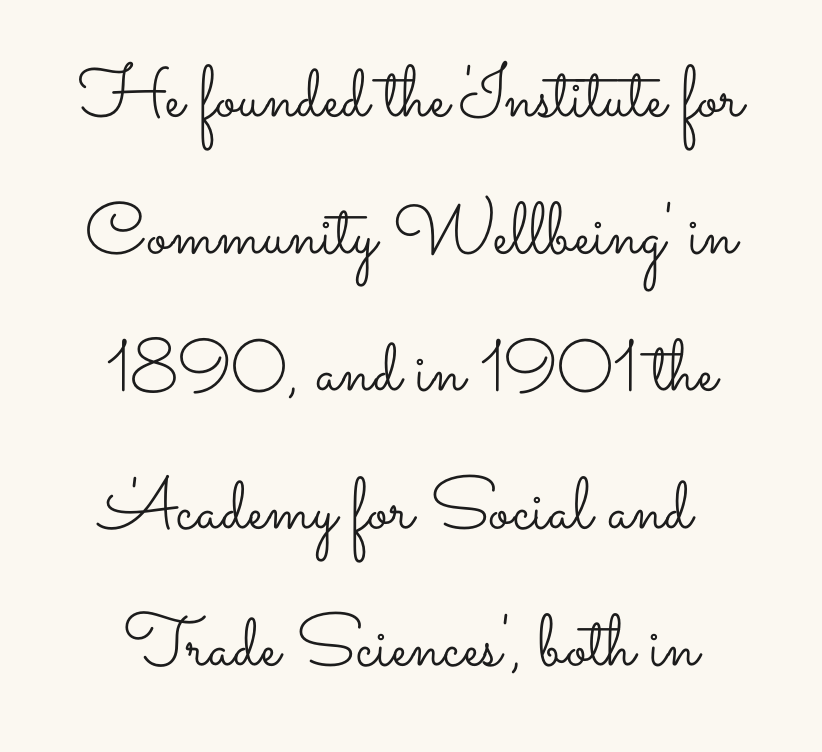
The weight tops out at a normal text grade. Looks like regular typesetting: each glyph gets only the width it needs. The rag falls on both sides of this text block equally. Clear beneath every line of the passage. Default kerning and tracking; the words read as compact shapes.
